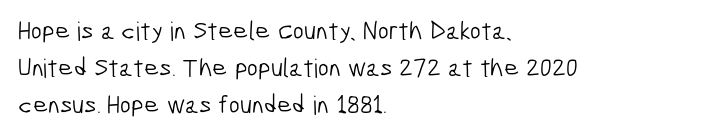
{"bold": "no", "underline": "no", "align": "left", "line_spacing": "normal", "line_spacing_ratio": 1.43, "letter_spacing": "normal", "letter_spacing_em": 0.0, "glyph_px": 26}
